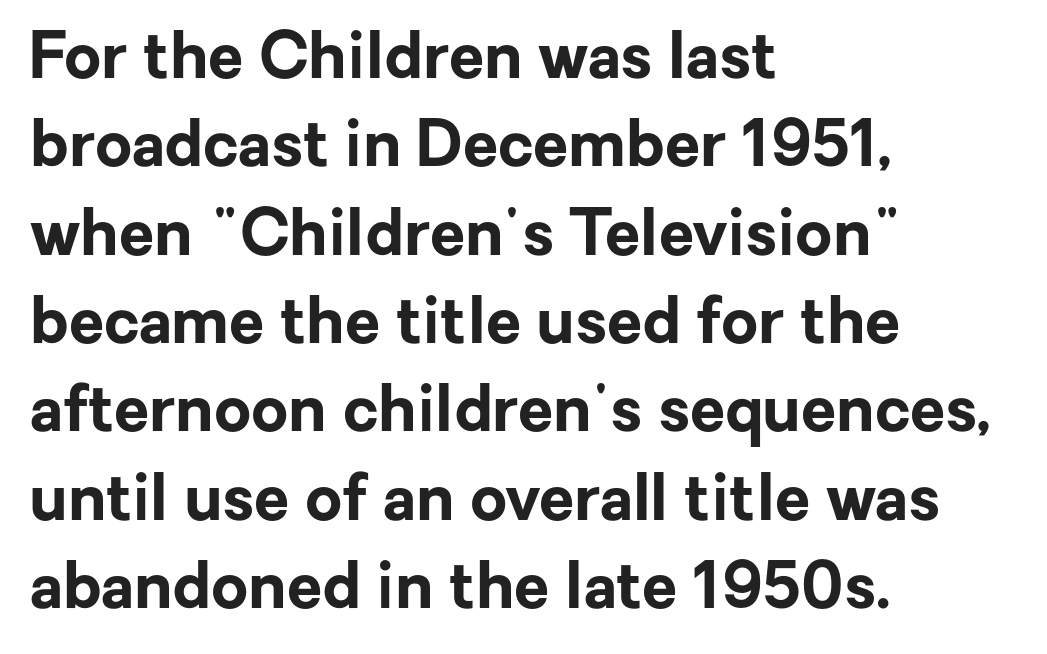
Q: Is the text bold? A: Yes.
Q: Is the text italic (slanted)? A: No, it is upright.
Q: Is the typeface a serif or a sans-serif typeface? A: Sans-serif.
Q: Is the text underlined? A: No.
Q: How is the paragraph aligned? A: Left-aligned.
Q: Is the spacing between letters normal or unusually wide? A: Normal.
Q: Is the spacing between lines tight, normal or loose? A: Normal.
Q: Width (condensed, normal, or wide)? A: Normal.
Q: Stroke contrast? A: Low.
Q: x-height? A: Medium.
Q: Monospaced? A: No.
